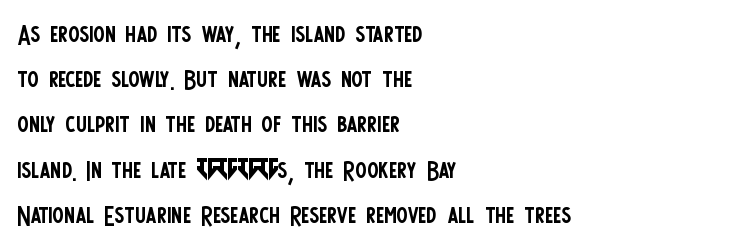
{"serif": "no", "italic": "no", "bold": "no", "weight": "regular", "width": "condensed", "stroke_contrast": "low", "x_height": "large", "monospaced": "no", "underline": "no", "align": "left", "line_spacing": "normal", "line_spacing_ratio": 1.33, "letter_spacing": "normal", "letter_spacing_em": 0.0, "glyph_px": 34}
